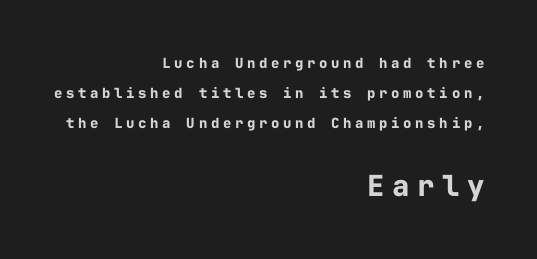
Q: Is the text bold? A: Yes.
Q: Is the text italic (slanted)? A: No, it is upright.
Q: Is the typeface a serif or a sans-serif typeface? A: Sans-serif.
Q: Is the text underlined? A: No.
Q: How is the paragraph aligned? A: Right-aligned.
Q: Is the spacing between letters normal or unusually wide? A: Unusually wide.
Q: Is the spacing between lines tight, normal or loose? A: Loose.
Q: Which block of text is set in a larger size, the first (top) or the second (bottom)? A: The second (bottom) one.
Q: Width (condensed, normal, or wide)? A: Normal.
Q: Stroke contrast? A: Low.
Q: x-height? A: Medium.
Q: Monospaced? A: Yes.
